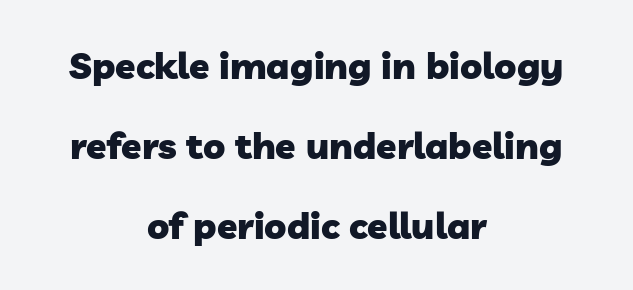
Q: Is the text bold? A: Yes.
Q: Is the typeface a serif or a sans-serif typeface? A: Sans-serif.
Q: Is the text underlined? A: No.
Q: How is the paragraph aligned? A: Centered.
Q: Is the spacing between letters normal or unusually wide? A: Normal.
Q: Is the spacing between lines tight, normal or loose? A: Loose.
Q: Width (condensed, normal, or wide)? A: Normal.
Q: Stroke contrast? A: Low.
Q: x-height? A: Medium.
Q: Monospaced? A: No.
